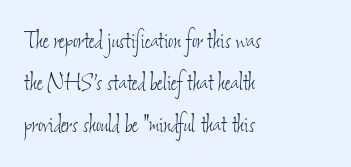
The image shows 28 px thin, condensed type; set left-aligned, normal line spacing (1.5x), normal letter spacing, not underlined; low stroke contrast and a small x-height.
